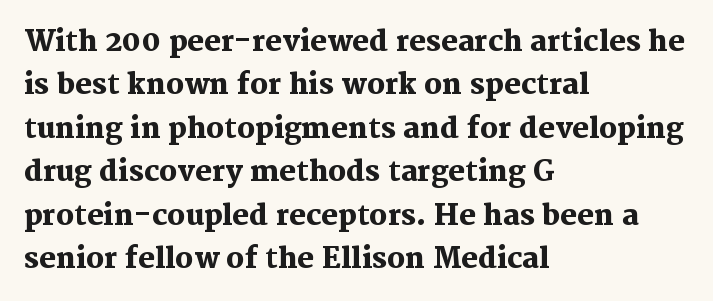
{"serif": "yes", "italic": "no", "bold": "yes", "weight": "heavy", "width": "normal", "stroke_contrast": "medium", "x_height": "medium", "monospaced": "no", "underline": "no", "align": "left", "line_spacing": "normal", "line_spacing_ratio": 1.55, "letter_spacing": "normal", "letter_spacing_em": 0.0, "glyph_px": 28}
